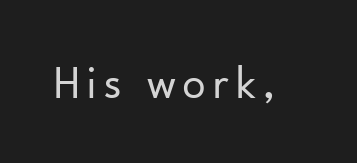
{"serif": "no", "italic": "no", "bold": "no", "weight": "regular", "width": "normal", "stroke_contrast": "low", "x_height": "small", "monospaced": "no", "underline": "no", "glyph_px": 46}
